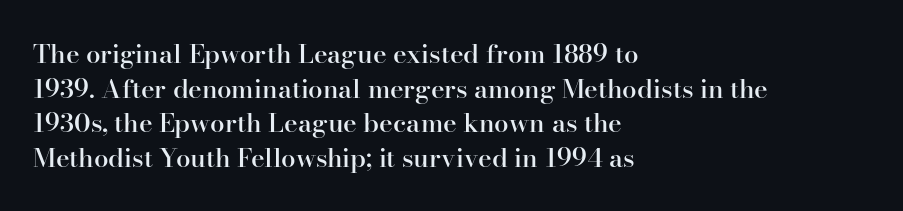
The image shows 26 px text type, upright; set left-aligned, normal line spacing (1.33x), normal letter spacing, not underlined.
